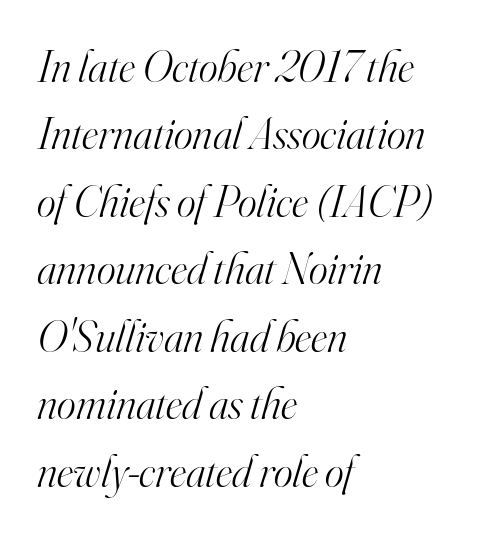
A clean baseline with only descenders dipping below it. The passage shown is not bold in any degree. Do the characters align in a grid? No, the font is proportional. The passage is arranged the way most books set body copy — flush left. Between one letter and the next there's only the usual sliver of space. The whole block is typeset with a tilt.
